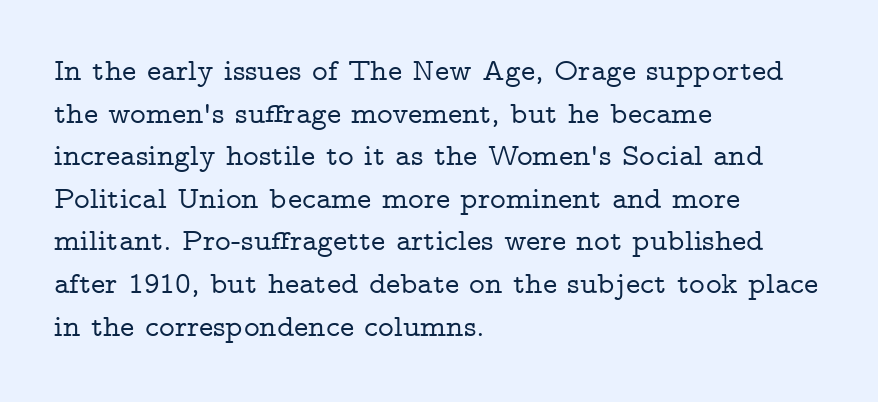
Q: Is the text italic (slanted)? A: No, it is upright.
Q: Is the typeface a serif or a sans-serif typeface? A: Serif.
Q: Is the text underlined? A: No.
Q: How is the paragraph aligned? A: Left-aligned.
Q: Is the spacing between letters normal or unusually wide? A: Normal.
Q: Is the spacing between lines tight, normal or loose? A: Normal.
Q: Width (condensed, normal, or wide)? A: Wide.
Q: Stroke contrast? A: Low.
Q: x-height? A: Medium.
Q: Monospaced? A: No.
